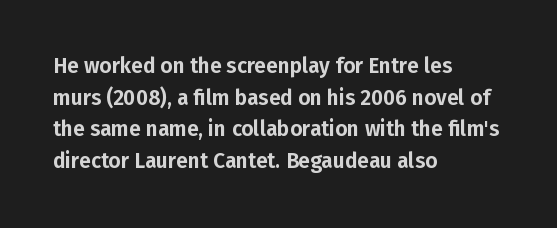
Has an underline been added? It has not. Do the letters lean? They stand straight. Notice how descenders clear the ascenders below comfortably — that's standard leading. The line texture is even and compact thanks to regular tracking.
